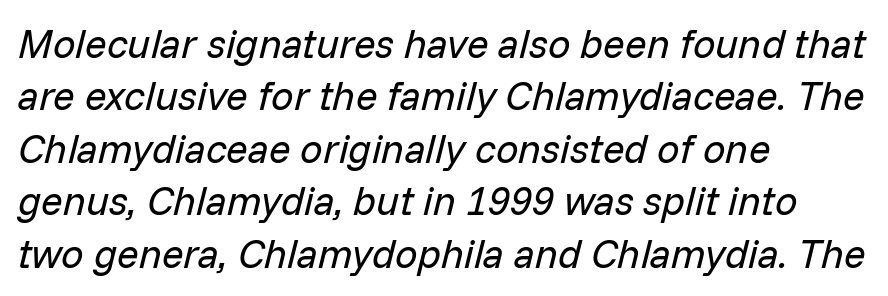
Q: Is the text bold? A: No.
Q: Is the text italic (slanted)? A: Yes, it leans right by about 14 degrees.
Q: Is the text underlined? A: No.
Q: How is the paragraph aligned? A: Left-aligned.
Q: Is the spacing between letters normal or unusually wide? A: Normal.
Q: Is the spacing between lines tight, normal or loose? A: Normal.
Q: Width (condensed, normal, or wide)? A: Normal.
Q: Stroke contrast? A: Low.
Q: x-height? A: Medium.
Q: Monospaced? A: No.
